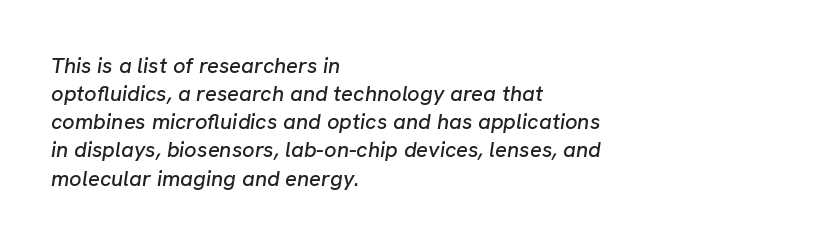
Q: Is the text italic (slanted)? A: Yes, it leans right by about 8 degrees.
Q: Is the text underlined? A: No.
Q: How is the paragraph aligned? A: Left-aligned.
Q: Is the spacing between letters normal or unusually wide? A: Normal.
Q: Is the spacing between lines tight, normal or loose? A: Normal.
